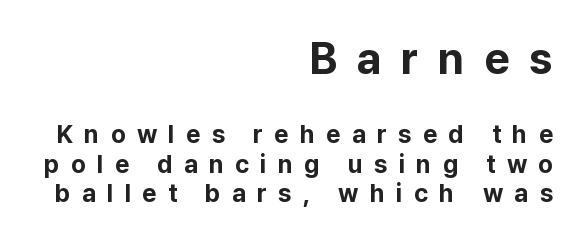
Only glyphs here, with clear space below each row. Stroke thickness is high; the sample reads as a true bold. Spacing verdict: proportional, widths tailored to each character. It's the straight-up-and-down kind of type.
